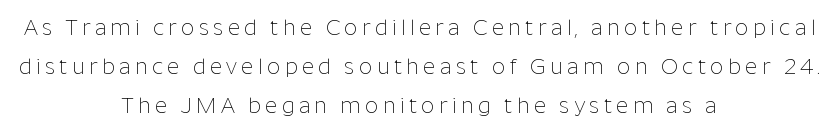
Q: Is the text bold? A: No.
Q: Is the text italic (slanted)? A: No, it is upright.
Q: Is the text underlined? A: No.
Q: How is the paragraph aligned? A: Centered.
Q: Is the spacing between letters normal or unusually wide? A: Unusually wide.
